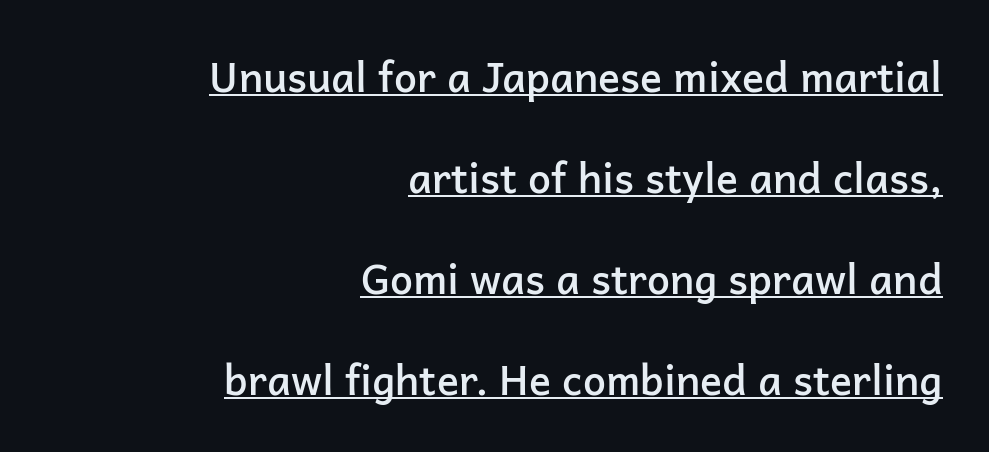
The typesetter has applied underlining to the passage shown. The typesetting leans somewhat heavy: a semibold. No italicization has been applied; the sample stays upright. The designer dialed line spacing up above the default.
